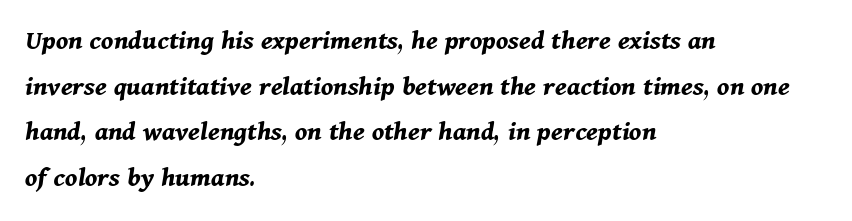
Students, this is bold: see how much ink each stroke carries. Short and long lines alike share a common starting point at left. Here the designer chose a conventional face with non-uniform glyph widths. Clear beneath every line of the passage. Students, note that the glyphs here touch the page at normal intervals. The font's italic variant was chosen for this text.
